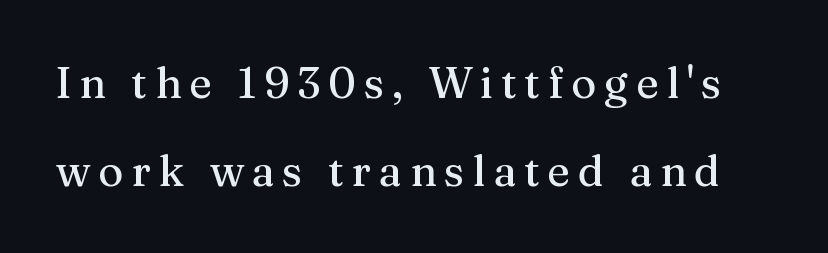
{"serif": "yes", "italic": "no", "width": "normal", "stroke_contrast": "medium", "x_height": "medium", "monospaced": "no", "underline": "no", "line_spacing": "loose", "line_spacing_ratio": 2.05, "glyph_px": 43}
